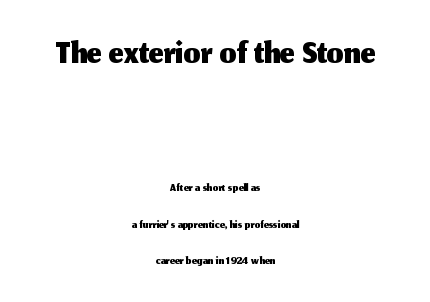
{"serif": "no", "italic": "no", "width": "normal", "stroke_contrast": "medium", "x_height": "medium", "monospaced": "no", "underline": "no", "align": "center", "line_spacing": "loose", "line_spacing_ratio": 2.02, "letter_spacing": "normal", "letter_spacing_em": 0.0, "larger_block": "first", "size_ratio": 2.94, "glyph_px": 53}
